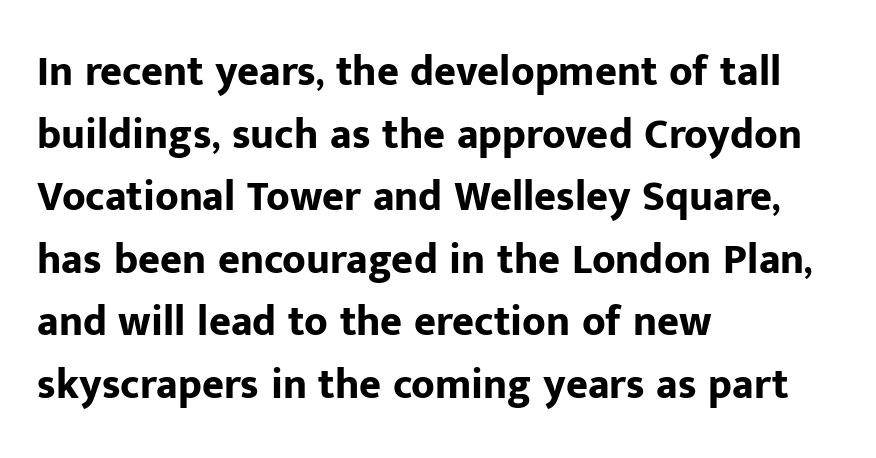
{"serif": "no", "italic": "no", "bold": "yes", "weight": "bold", "width": "normal", "stroke_contrast": "low", "x_height": "medium", "monospaced": "no", "underline": "no", "align": "left", "line_spacing": "normal", "line_spacing_ratio": 1.49, "letter_spacing": "normal", "letter_spacing_em": 0.0, "glyph_px": 42}
